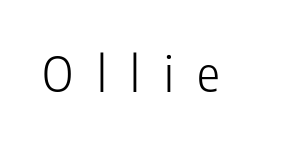
Nope, no serifs anywhere on these letters. The zone under the glyphs is completely vacant. The specimen reads as upright at a glance. The cut favours lightness, reaching ordinary text weight at its darkest. Here the designer chose a conventional face with non-uniform glyph widths. Honestly, the letter spacing is so wide it's the main thing you notice.
